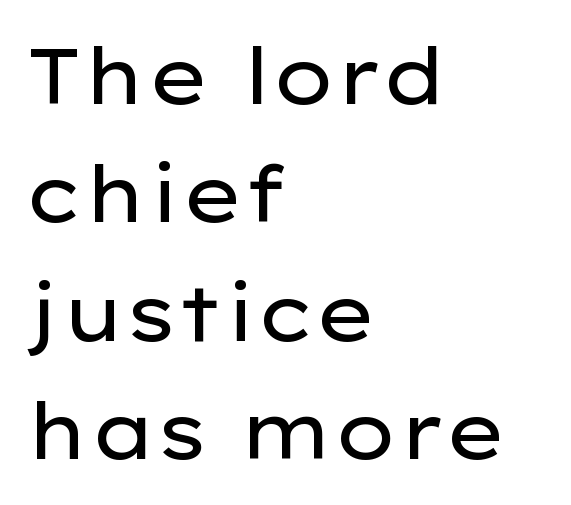
The image shows 79 px regular-weight, wide sans-serif type, upright; set left-aligned, normal line spacing (1.5x), normal letter spacing, not underlined; low stroke contrast and a medium x-height.
